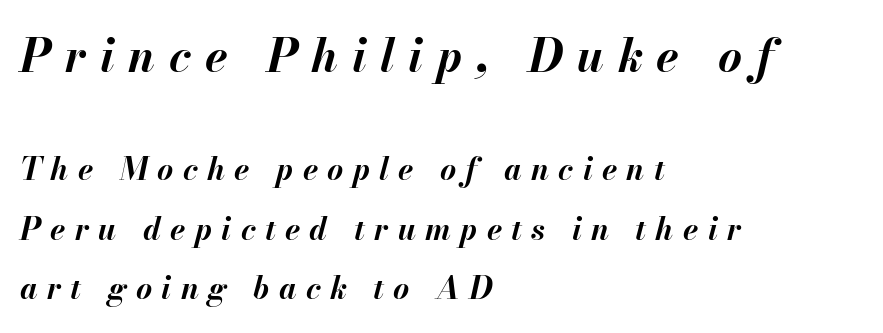
Q: Is the text bold? A: Yes.
Q: Is the text italic (slanted)? A: Yes, it leans right by about 13 degrees.
Q: Is the text underlined? A: No.
Q: How is the paragraph aligned? A: Left-aligned.
Q: Is the spacing between letters normal or unusually wide? A: Unusually wide.
Q: Is the spacing between lines tight, normal or loose? A: Loose.
Q: Which block of text is set in a larger size, the first (top) or the second (bottom)? A: The first (top) one.
Q: Width (condensed, normal, or wide)? A: Normal.
Q: Stroke contrast? A: Medium.
Q: x-height? A: Small.
Q: Monospaced? A: No.
